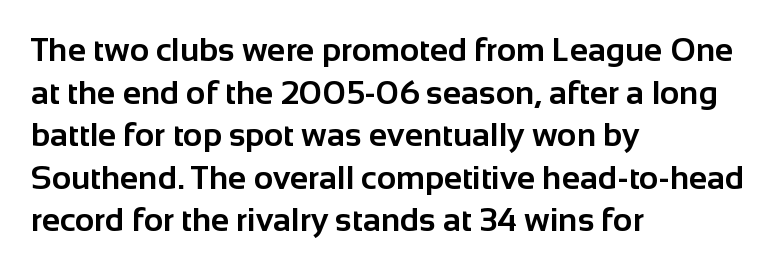
{"serif": "no", "italic": "no", "bold": "yes", "weight": "bold", "width": "normal", "stroke_contrast": "low", "x_height": "medium", "monospaced": "no", "underline": "no", "align": "left", "line_spacing": "normal", "line_spacing_ratio": 1.29, "letter_spacing": "normal", "letter_spacing_em": 0.0, "glyph_px": 33}
